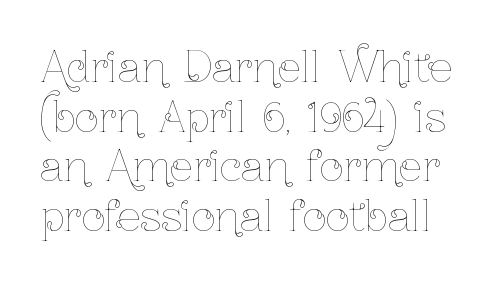
{"italic": "no", "bold": "no", "weight": "thin", "width": "condensed", "stroke_contrast": "low", "x_height": "medium", "monospaced": "no", "underline": "no", "line_spacing_ratio": 1.21, "letter_spacing": "normal", "letter_spacing_em": 0.0, "glyph_px": 41}
